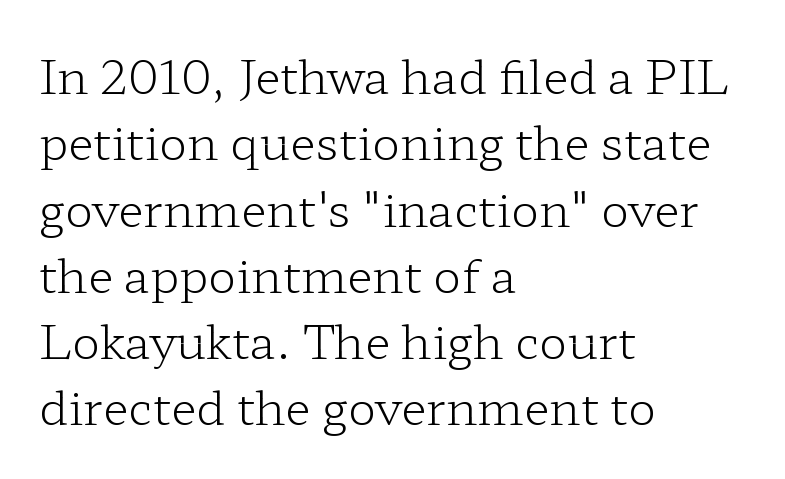
The image shows 47 px light, wide serif type, upright; set left-aligned, normal line spacing (1.41x), normal letter spacing, not underlined; low stroke contrast and a medium x-height.
